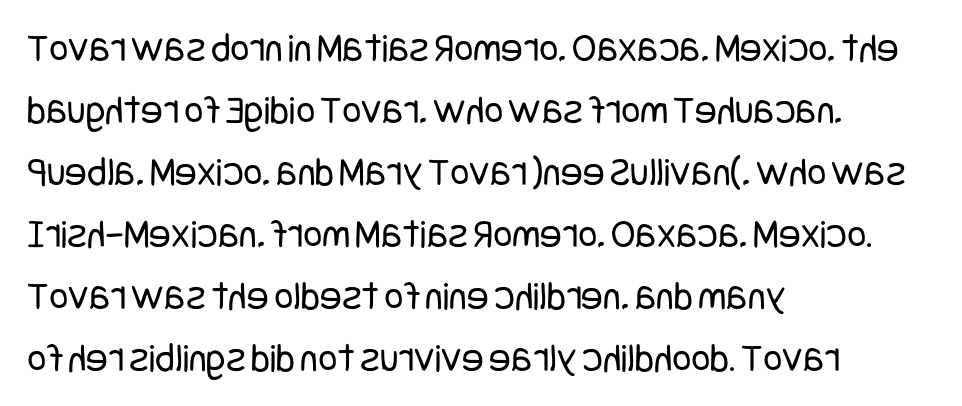
Q: Is the text bold? A: No.
Q: Is the text italic (slanted)? A: No, it is upright.
Q: Is the typeface a serif or a sans-serif typeface? A: Sans-serif.
Q: Is the text underlined? A: No.
Q: How is the paragraph aligned? A: Left-aligned.
Q: Is the spacing between letters normal or unusually wide? A: Normal.
Q: Is the spacing between lines tight, normal or loose? A: Normal.
Q: Width (condensed, normal, or wide)? A: Condensed.
Q: Stroke contrast? A: Low.
Q: x-height? A: Large.
